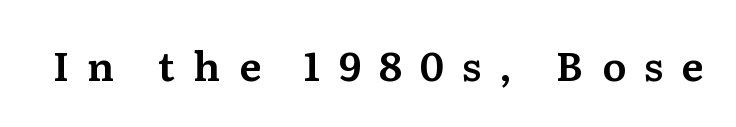
{"serif": "yes", "italic": "no", "width": "normal", "stroke_contrast": "medium", "x_height": "medium", "monospaced": "no", "underline": "no", "letter_spacing": "wide", "letter_spacing_em": 0.45, "glyph_px": 40}
